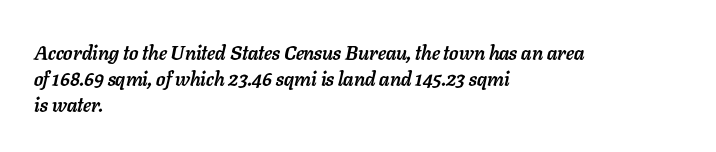
Q: Is the text bold? A: Yes.
Q: Is the text italic (slanted)? A: Yes, it leans right by about 11 degrees.
Q: Is the text underlined? A: No.
Q: How is the paragraph aligned? A: Left-aligned.
Q: Is the spacing between letters normal or unusually wide? A: Normal.
Q: Is the spacing between lines tight, normal or loose? A: Normal.
